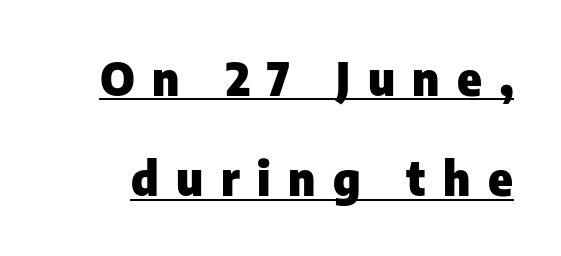
The glyphs in this specimen are sans serif. Spacing verdict: proportional, widths tailored to each character. The lettering is marked with a stroke running underneath it. Horizontal bands of white between lines are thick stripes. The face used here is rendered with a markedly widened letterfit. Thick stems and heavy bowls — unmistakably bold.
